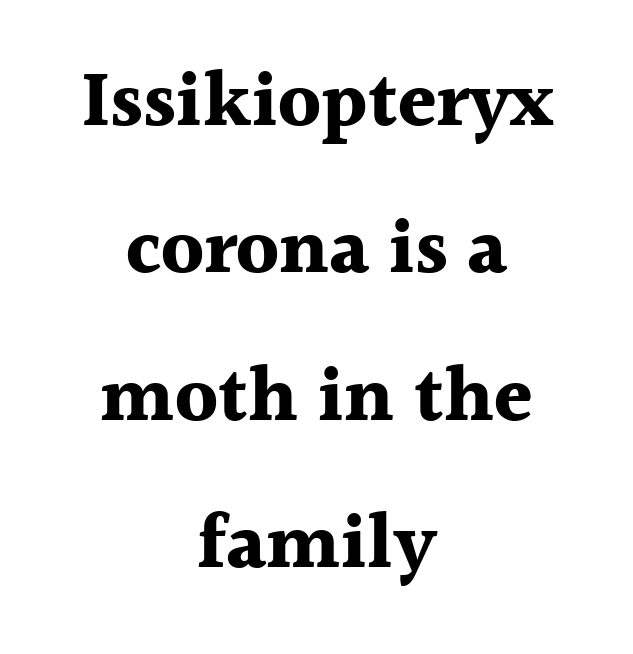
{"serif": "yes", "italic": "no", "bold": "yes", "weight": "bold", "width": "normal", "x_height": "medium", "monospaced": "no", "underline": "no", "align": "center", "line_spacing_ratio": 1.89, "letter_spacing": "normal", "letter_spacing_em": 0.0, "glyph_px": 78}
